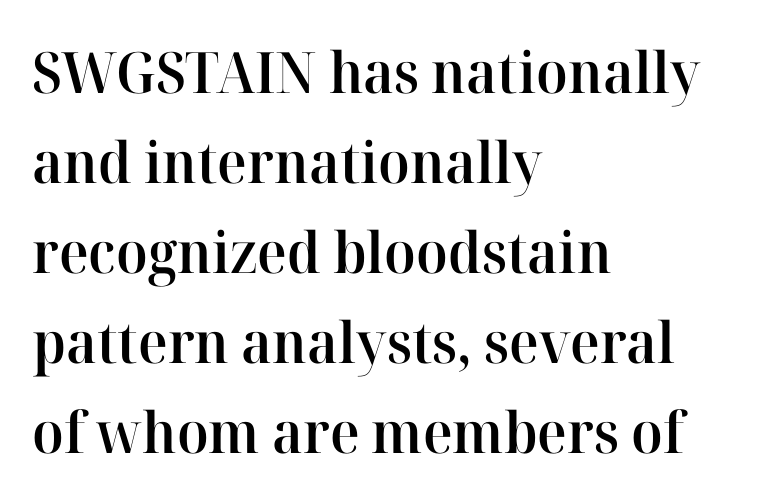
This sample uses an upright cut, with every glyph sitting square on the baseline. Any mark beneath the type? The region is blank. Compared with a centered layout, this one pins lines to the left instead. Note: serifs present on the glyphs.
